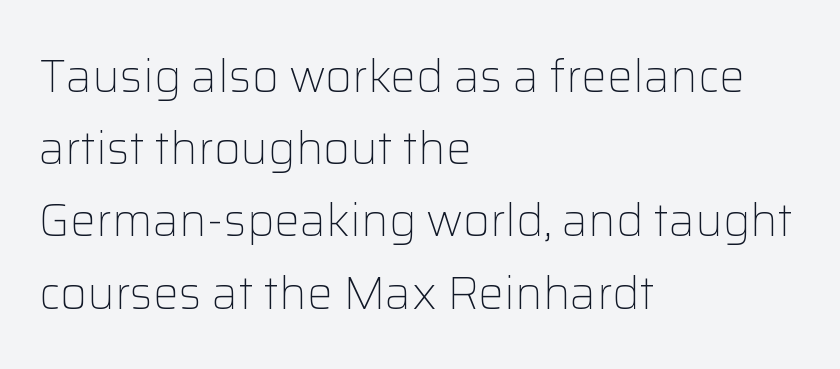
Here the designer chose a conventional face with non-uniform glyph widths. The rows are spaced the way most documents space them. Honestly, there is no underline to notice here at all. Is this a sans? Yes — the strokes have no serifs.
